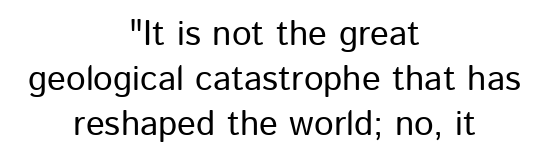
Reading down the column, the eye jumps a familiar distance to each next line. Is this a fixed-width face? No — the glyphs have proportional, varying widths. Nobody touched the tracking dial on this one. The space beneath each line is pristine and unruled. The passage is arranged like a title page — every line centered.
